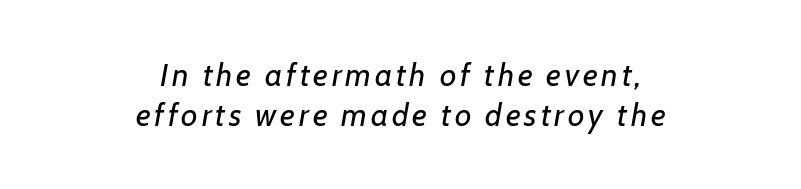
{"italic": "yes", "lean": "right", "slant_degrees": 7, "bold": "no", "weight": "regular", "width": "normal", "stroke_contrast": "low", "x_height": "medium", "monospaced": "no", "underline": "no", "align": "center", "line_spacing": "normal", "line_spacing_ratio": 1.25, "glyph_px": 32}
